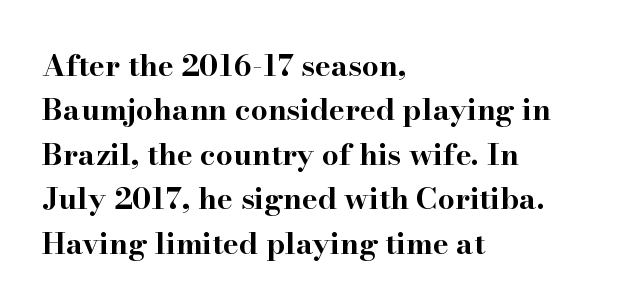
I'd describe the lettering as bold — thick and assertive. How are the letters spaced? Ordinarily, with no added tracking. Type style note: has serifs. Upright lettering throughout. Think of a printed novel: that variable character pitch is what you see here.
